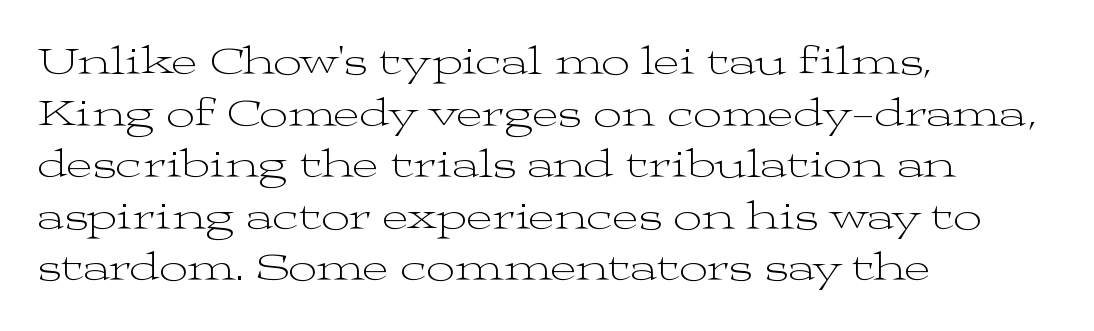
{"serif": "yes", "italic": "no", "bold": "no", "weight": "light", "width": "wide", "stroke_contrast": "medium", "x_height": "medium", "monospaced": "no", "underline": "no", "align": "left", "line_spacing": "normal", "line_spacing_ratio": 1.29, "letter_spacing": "normal", "letter_spacing_em": 0.0, "glyph_px": 40}
